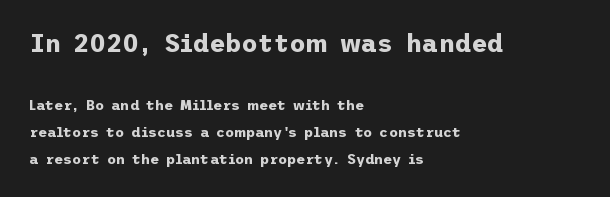
Q: Is the text bold? A: Yes.
Q: Is the text italic (slanted)? A: No, it is upright.
Q: Is the text underlined? A: No.
Q: How is the paragraph aligned? A: Left-aligned.
Q: Is the spacing between letters normal or unusually wide? A: Normal.
Q: Is the spacing between lines tight, normal or loose? A: Loose.
Q: Which block of text is set in a larger size, the first (top) or the second (bottom)? A: The first (top) one.
